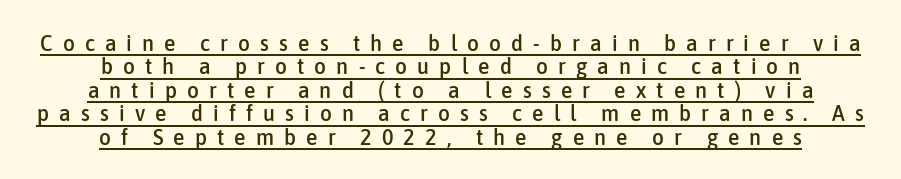
The image shows 23 px text type, upright; set centered, tight line spacing (1.02x), unusually wide letter spacing (+0.44 em), underlined.
